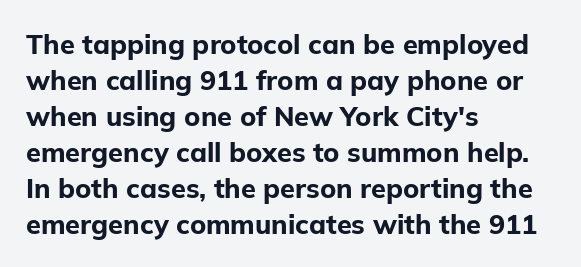
Is there much room between lines? A standard amount, neither cramped nor airy. This rendering features lettering with no underline. The typography opts for an upright posture over an oblique one. Standard letterfit; no display-style spreading of the glyphs. Line starts are locked; line ends wander. Heavy-handed strokes throughout: this text is bold.
